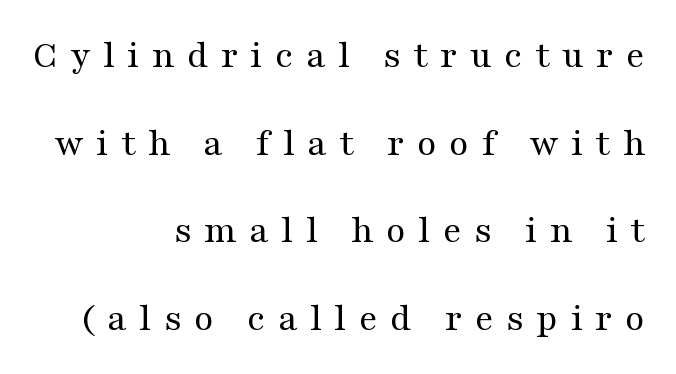
The image shows 40 px regular-weight, wide serif type, upright; set right-aligned, loose line spacing (2.19x), unusually wide letter spacing (+0.31 em), not underlined; medium stroke contrast and a medium x-height.
